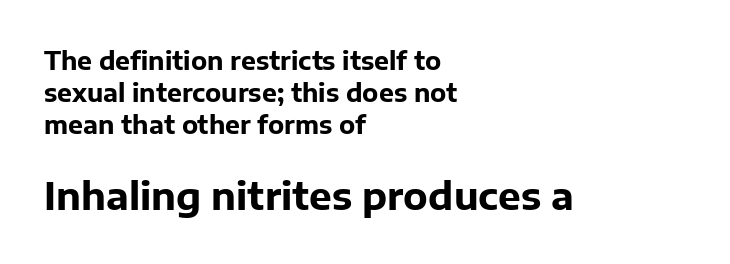
Q: Is the text bold? A: Yes.
Q: Is the text italic (slanted)? A: No, it is upright.
Q: Is the typeface a serif or a sans-serif typeface? A: Sans-serif.
Q: Is the text underlined? A: No.
Q: How is the paragraph aligned? A: Left-aligned.
Q: Is the spacing between letters normal or unusually wide? A: Normal.
Q: Is the spacing between lines tight, normal or loose? A: Normal.
Q: Which block of text is set in a larger size, the first (top) or the second (bottom)? A: The second (bottom) one.
Q: Width (condensed, normal, or wide)? A: Normal.
Q: Stroke contrast? A: Low.
Q: x-height? A: Medium.
Q: Monospaced? A: No.
